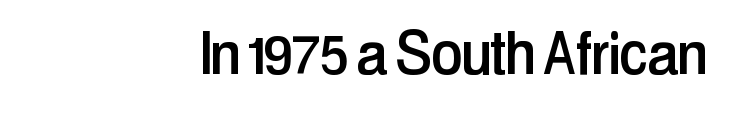
Q: Is the text italic (slanted)? A: No, it is upright.
Q: Is the typeface a serif or a sans-serif typeface? A: Sans-serif.
Q: Is the text underlined? A: No.
Q: How is the paragraph aligned? A: Right-aligned.
Q: Is the spacing between letters normal or unusually wide? A: Normal.
Q: Width (condensed, normal, or wide)? A: Condensed.
Q: Stroke contrast? A: Low.
Q: x-height? A: Medium.
Q: Monospaced? A: No.
